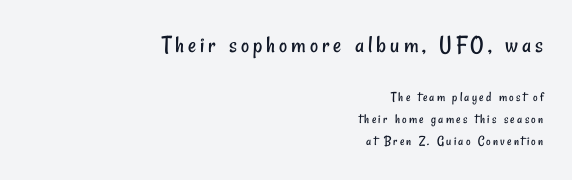
Q: Is the text bold? A: No.
Q: Is the text underlined? A: No.
Q: How is the paragraph aligned? A: Right-aligned.
Q: Is the spacing between lines tight, normal or loose? A: Normal.
Q: Which block of text is set in a larger size, the first (top) or the second (bottom)? A: The first (top) one.
